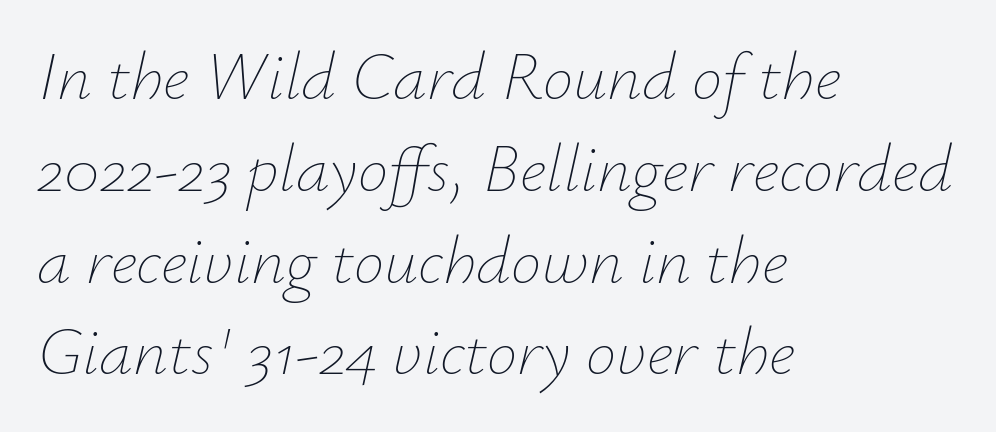
The image shows 68 px thin type, italic (leaning right); set left-aligned, normal line spacing (1.35x), normal letter spacing, not underlined; low stroke contrast and a small x-height.
